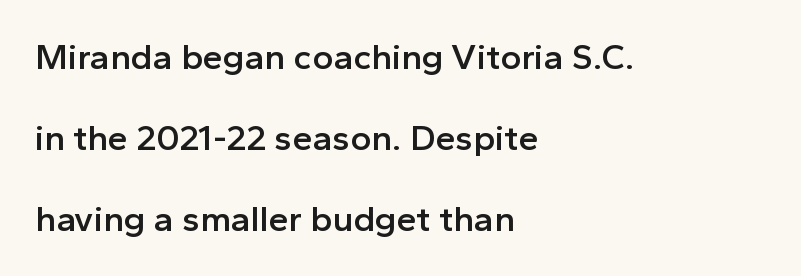
{"serif": "no", "italic": "no", "bold": "semi", "weight": "semibold", "width": "normal", "x_height": "medium", "monospaced": "no", "underline": "no", "align": "left", "line_spacing": "loose", "line_spacing_ratio": 2.25, "letter_spacing": "normal", "letter_spacing_em": 0.0, "glyph_px": 36}
